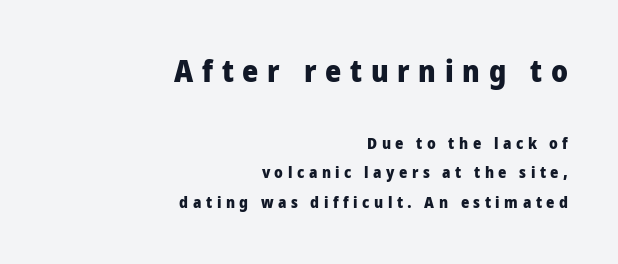
{"serif": "no", "italic": "no", "bold": "yes", "weight": "heavy", "width": "condensed", "stroke_contrast": "low", "x_height": "large", "monospaced": "no", "underline": "no", "align": "right", "line_spacing_ratio": 1.84, "letter_spacing": "wide", "letter_spacing_em": 0.28, "larger_block": "first", "size_ratio": 1.94, "glyph_px": 31}
